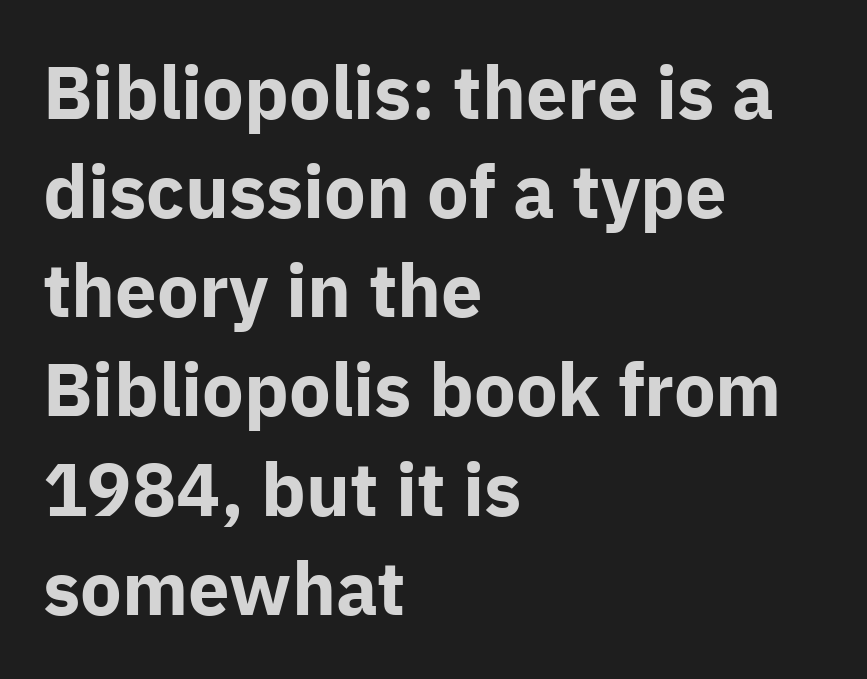
Serifs: no, the terminals of the letterforms are clean. Successive baselines arrive at the customary interval. The strokes are fattened all the way to bold. The setting favours the left margin, as ordinary paragraphs usually do. When letters stand straight like this, we call the style roman or upright.
